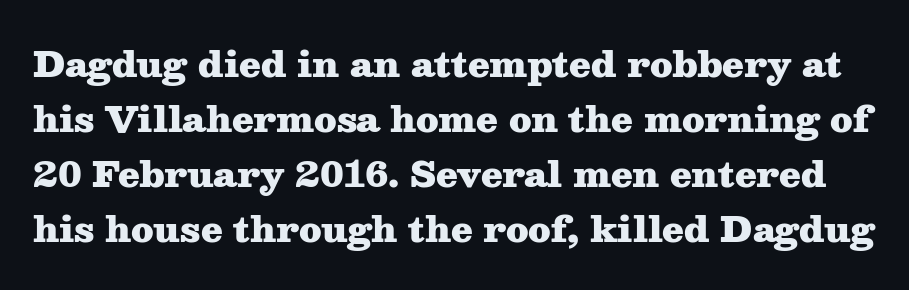
Q: Is the text bold? A: Yes.
Q: Is the text italic (slanted)? A: No, it is upright.
Q: Is the typeface a serif or a sans-serif typeface? A: Serif.
Q: Is the text underlined? A: No.
Q: Is the spacing between letters normal or unusually wide? A: Normal.
Q: Is the spacing between lines tight, normal or loose? A: Normal.
Q: Width (condensed, normal, or wide)? A: Wide.
Q: Stroke contrast? A: Medium.
Q: x-height? A: Medium.
Q: Monospaced? A: No.
